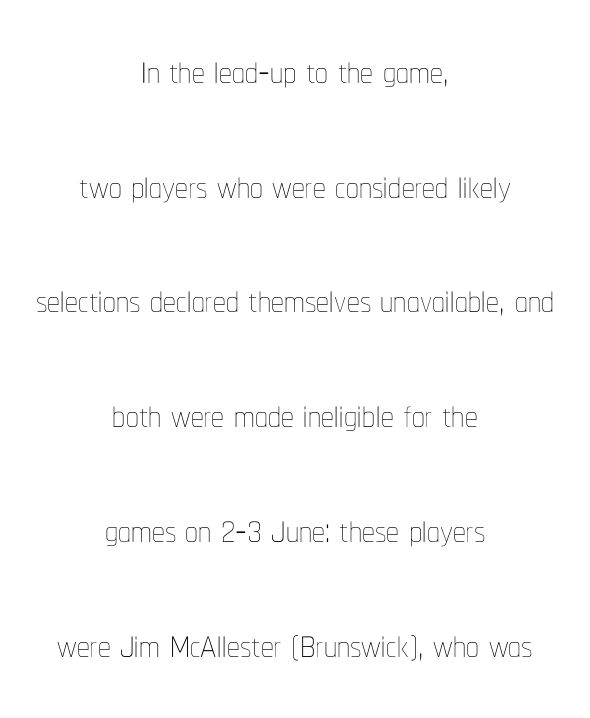
The image shows 51 px thin, condensed type, upright; set centered, loose line spacing (2.25x), normal letter spacing, not underlined; low stroke contrast and a medium x-height.
